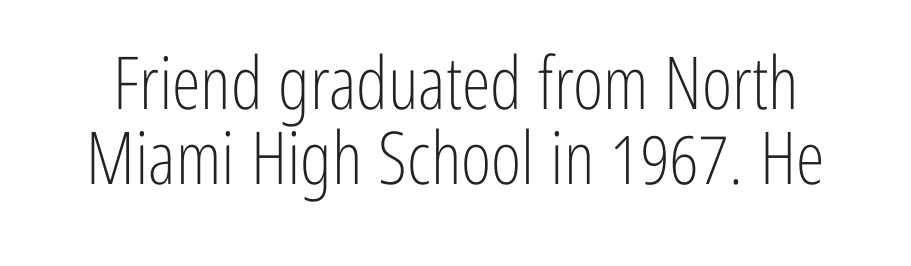
The image shows 73 px light, condensed sans-serif type, upright; set tight line spacing (1.03x), normal letter spacing, not underlined; low stroke contrast and a medium x-height.
